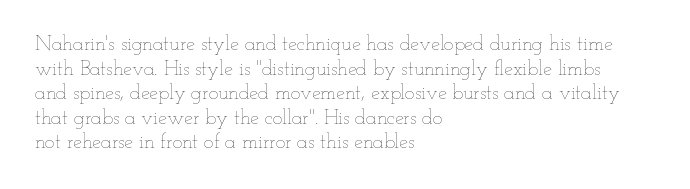
{"italic": "no", "bold": "no", "underline": "no", "align": "left", "line_spacing_ratio": 1.23, "letter_spacing": "normal", "letter_spacing_em": 0.0, "glyph_px": 20}
